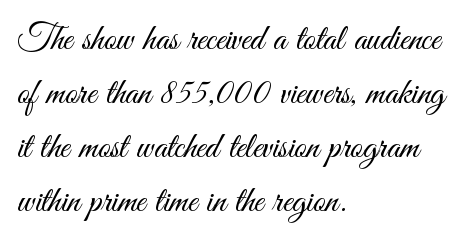
Q: Is the text bold? A: No.
Q: Is the text italic (slanted)? A: Yes.
Q: Is the typeface a serif or a sans-serif typeface? A: Sans-serif.
Q: Is the text underlined? A: No.
Q: How is the paragraph aligned? A: Left-aligned.
Q: Is the spacing between letters normal or unusually wide? A: Normal.
Q: Is the spacing between lines tight, normal or loose? A: Normal.
Q: Width (condensed, normal, or wide)? A: Condensed.
Q: Stroke contrast? A: Medium.
Q: x-height? A: Small.
Q: Monospaced? A: No.
